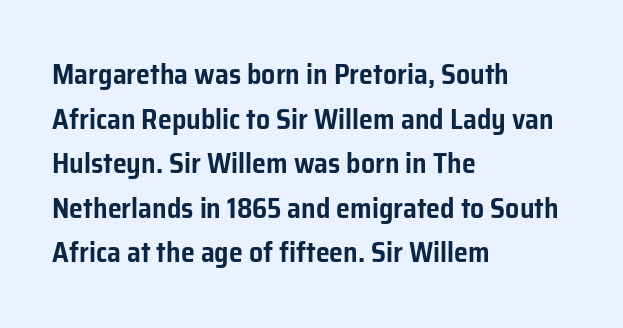
{"serif": "no", "italic": "no", "width": "normal", "stroke_contrast": "low", "x_height": "medium", "monospaced": "no", "underline": "no", "align": "left", "line_spacing": "normal", "line_spacing_ratio": 1.59, "letter_spacing": "normal", "letter_spacing_em": 0.0, "glyph_px": 28}
